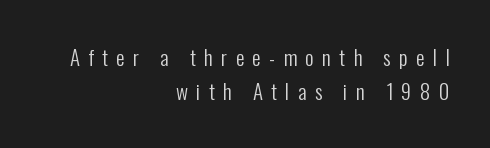
Q: Is the text bold? A: No.
Q: Is the text italic (slanted)? A: No, it is upright.
Q: Is the text underlined? A: No.
Q: How is the paragraph aligned? A: Right-aligned.
Q: Is the spacing between letters normal or unusually wide? A: Unusually wide.
Q: Is the spacing between lines tight, normal or loose? A: Normal.
